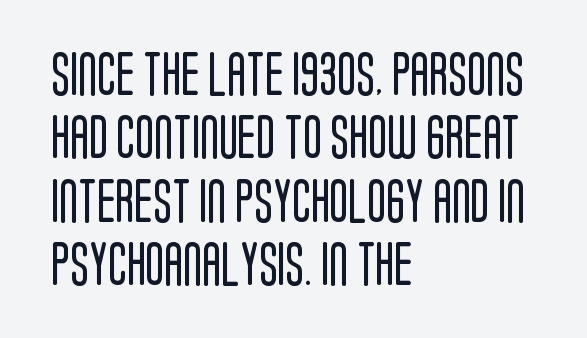
{"serif": "no", "italic": "no", "bold": "no", "weight": "regular", "width": "condensed", "stroke_contrast": "low", "x_height": "large", "monospaced": "no", "underline": "no", "align": "left", "line_spacing": "normal", "line_spacing_ratio": 1.44, "letter_spacing": "normal", "letter_spacing_em": 0.0, "glyph_px": 44}
